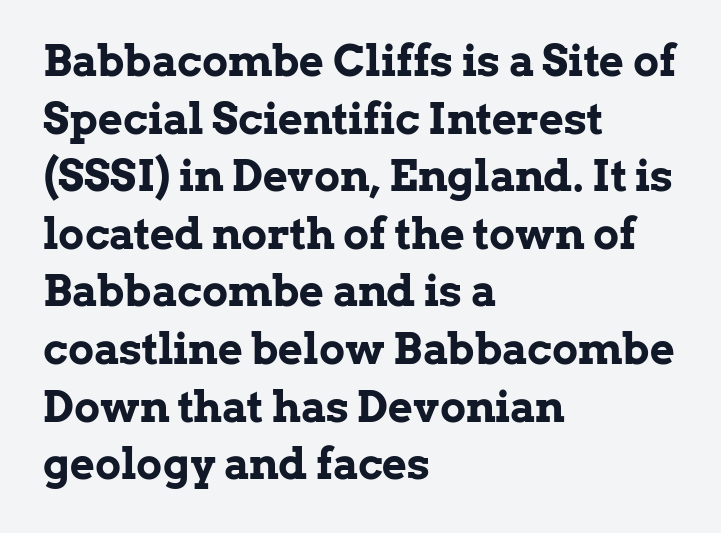
Q: Is the text bold? A: Yes.
Q: Is the text italic (slanted)? A: No, it is upright.
Q: Is the typeface a serif or a sans-serif typeface? A: Serif.
Q: Is the text underlined? A: No.
Q: How is the paragraph aligned? A: Left-aligned.
Q: Is the spacing between letters normal or unusually wide? A: Normal.
Q: Is the spacing between lines tight, normal or loose? A: Normal.
Q: Width (condensed, normal, or wide)? A: Normal.
Q: Stroke contrast? A: Low.
Q: x-height? A: Medium.
Q: Monospaced? A: No.
